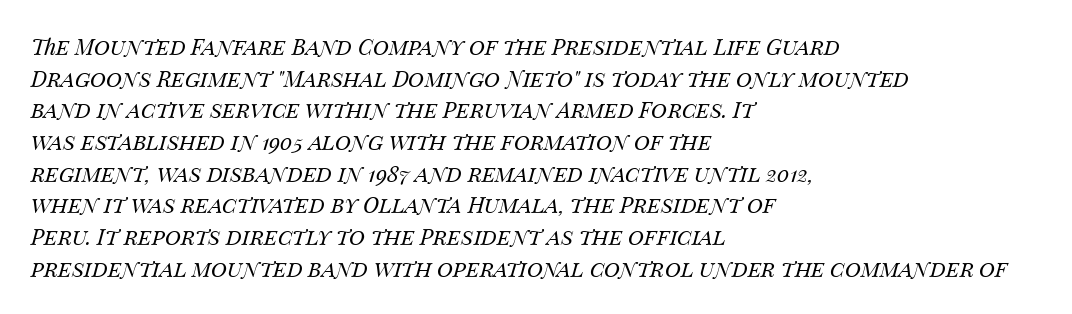
Q: Is the text bold? A: No.
Q: Is the text italic (slanted)? A: Yes, it leans right by about 14 degrees.
Q: Is the text underlined? A: No.
Q: How is the paragraph aligned? A: Left-aligned.
Q: Is the spacing between letters normal or unusually wide? A: Normal.
Q: Is the spacing between lines tight, normal or loose? A: Normal.
